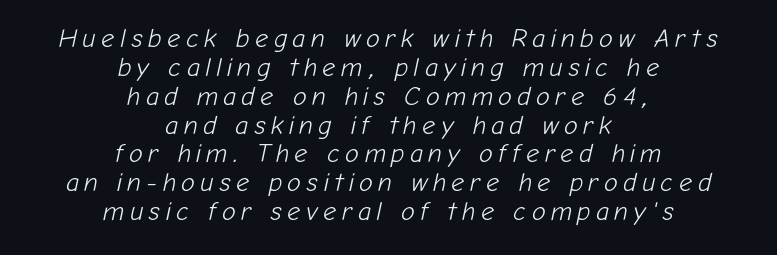
Q: Is the text bold? A: No.
Q: Is the text italic (slanted)? A: Yes, it leans right by about 12 degrees.
Q: Is the text underlined? A: No.
Q: How is the paragraph aligned? A: Centered.
Q: Is the spacing between letters normal or unusually wide? A: Unusually wide.
Q: Is the spacing between lines tight, normal or loose? A: Tight.
